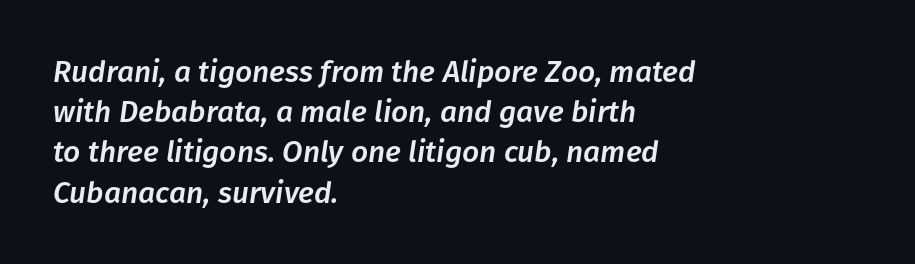
These lines stack with their left ends in a neat column. The zone under the glyphs is completely vacant. The text carries the slant typical of an italic or oblique font. Successive baselines arrive at the customary interval. Compared with typical body copy, the letter spacing here is the same. Is this a fixed-width face? No — the glyphs have proportional, varying widths.
